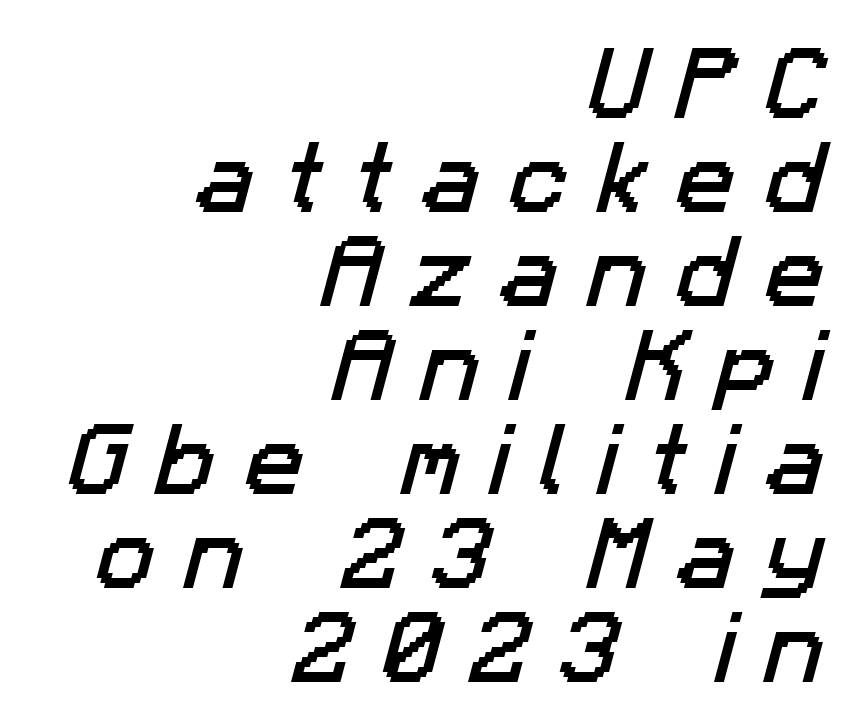
The gap between lines stays unmarked. This rendering widens character spacing well past its baseline value. The typeface chosen for these lines omits serifs. Character widths vary here, with narrow letters taking less room than wide ones. Right-aligned paragraph, ragged on the left.
